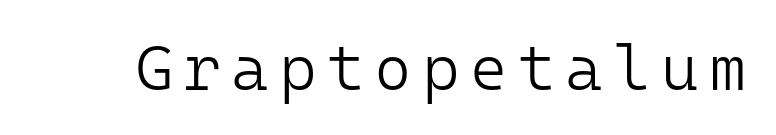
The specimen reads as upright at a glance. Note the uniform advance width — an 'i' takes as much space as an 'm'. The passage shown is not bold in any degree. These lines are composed in type without serifs. Nobody drew a line under any word here.
